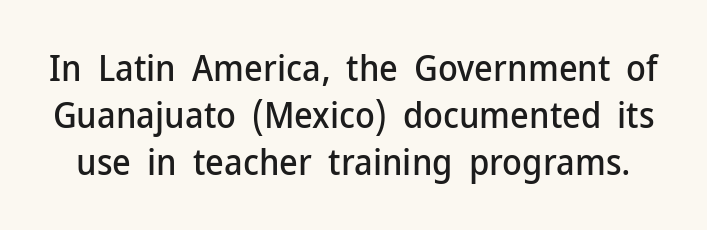
Words float on clear page, feet unadorned. Ascenders rise straight up at ninety degrees. Between one letter and the next there's only the usual sliver of space. Does the leading feel generous? No, just average. Nothing sits at the stroke ends, so this counts as sans-serif.
